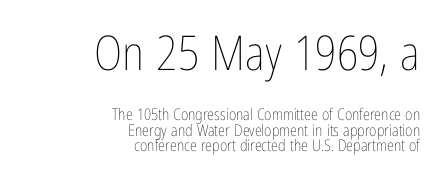
The image shows 48 px thin, condensed type, upright; set right-aligned, tight line spacing (0.96x), normal letter spacing, not underlined; the first (top) block is 3.0x larger; low stroke contrast and a medium x-height.
